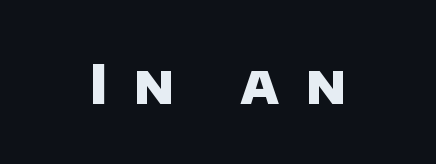
{"serif": "no", "bold": "yes", "weight": "heavy", "width": "normal", "stroke_contrast": "low", "x_height": "large", "monospaced": "no", "underline": "no", "letter_spacing": "wide", "letter_spacing_em": 0.46, "glyph_px": 55}
